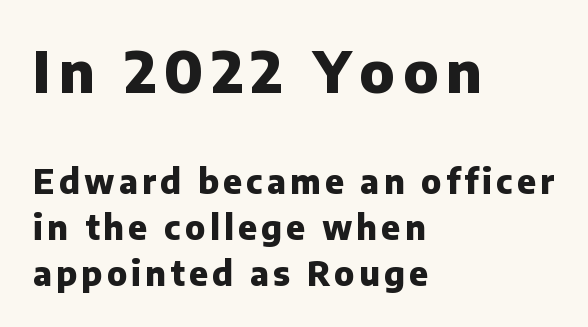
The image shows 58 px heavy sans-serif type, upright; set left-aligned, normal line spacing (1.39x), not underlined; the first (top) block is 1.76x larger; low stroke contrast and a medium x-height.
